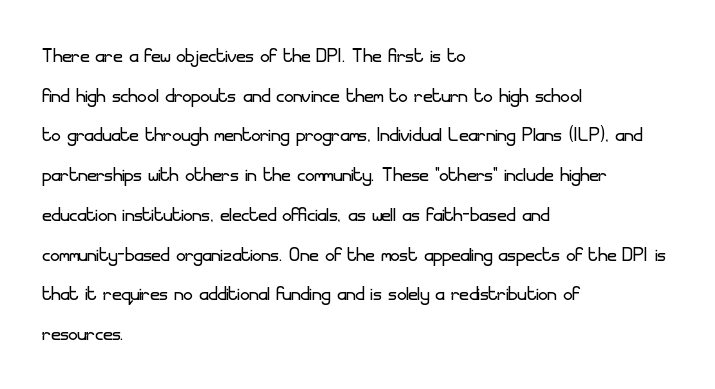
No italicization has been applied; the sample stays upright. Which margin do the lines hug? The left one — the right edge is uneven. Interline gaps are of average width in this sample. Descender tails drop into unmarked territory.
